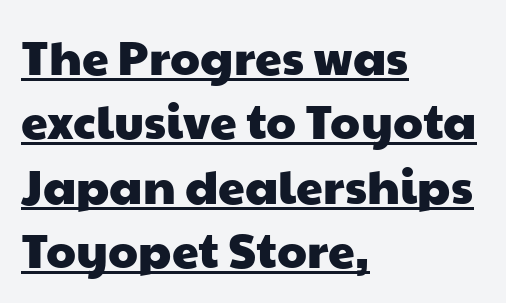
Q: Is the typeface a serif or a sans-serif typeface? A: Sans-serif.
Q: Is the text underlined? A: Yes.
Q: How is the paragraph aligned? A: Left-aligned.
Q: Is the spacing between letters normal or unusually wide? A: Normal.
Q: Is the spacing between lines tight, normal or loose? A: Normal.
Q: Width (condensed, normal, or wide)? A: Wide.
Q: Stroke contrast? A: Low.
Q: x-height? A: Medium.
Q: Monospaced? A: No.
